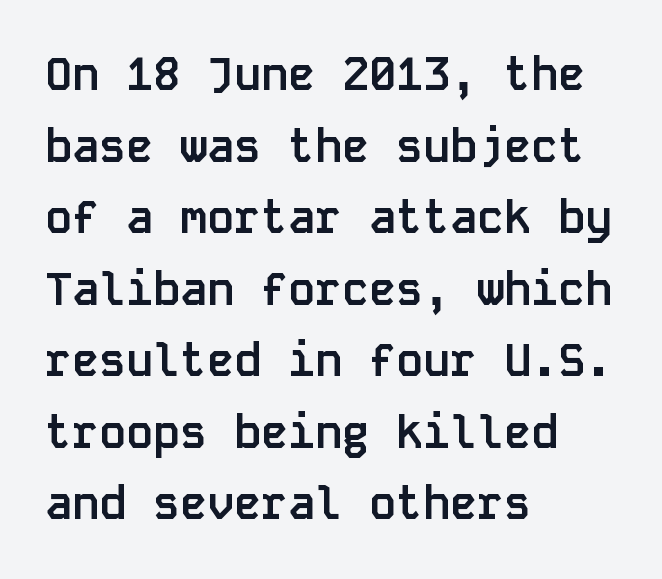
Compared with typical body copy, the letter spacing here is the same. The rendering shows plain stroke endings on the letterforms — a sans-serif design. Quick note: underline off. Ordinary non-slanted type is in use. This sample has the even, mechanical cadence of fixed-width lettering.
